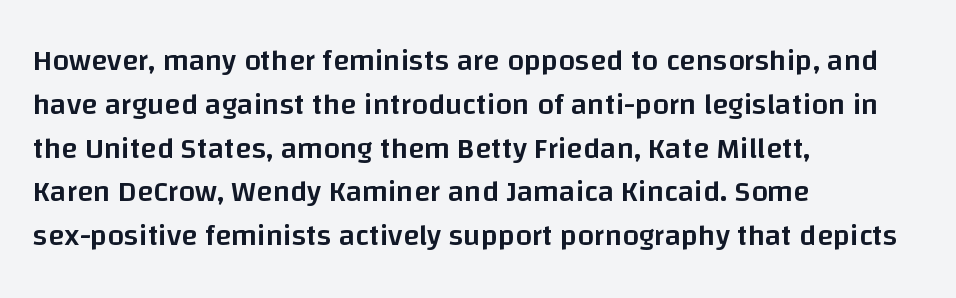
{"serif": "no", "italic": "no", "bold": "semi", "weight": "semibold", "width": "normal", "stroke_contrast": "low", "x_height": "large", "monospaced": "no", "underline": "no", "align": "left", "line_spacing": "normal", "line_spacing_ratio": 1.46, "letter_spacing": "normal", "letter_spacing_em": 0.0, "glyph_px": 30}
